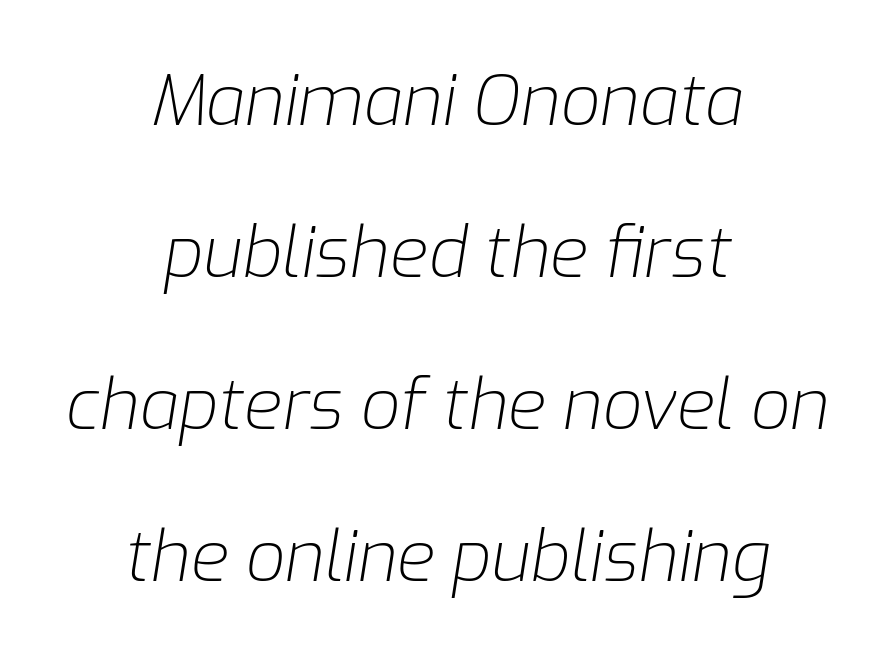
{"italic": "yes", "lean": "right", "slant_degrees": 9, "bold": "no", "weight": "light", "width": "normal", "stroke_contrast": "low", "x_height": "medium", "monospaced": "no", "underline": "no", "align": "center", "line_spacing": "loose", "line_spacing_ratio": 2.17, "letter_spacing": "normal", "letter_spacing_em": 0.0, "glyph_px": 70}
